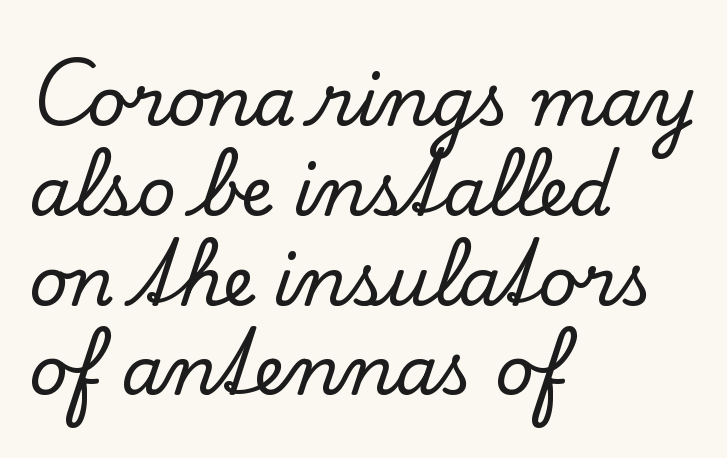
Tracking value appears to be zero — textbook default spacing. Is this a fixed-width face? No — the glyphs have proportional, varying widths. The typesetter chose a ragged-right arrangement here. A typesetter would label this face a serif.
